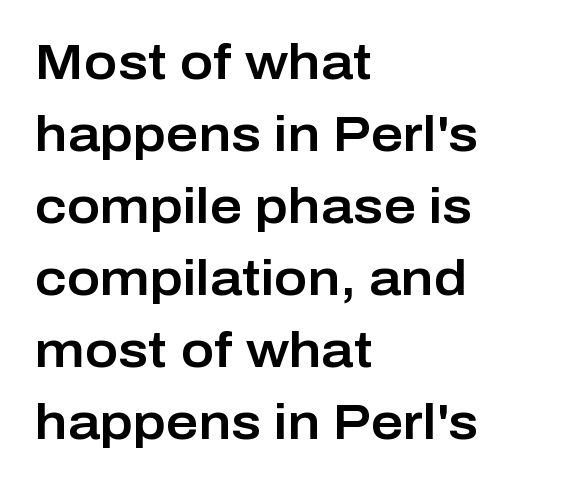
The image shows 50 px sans-serif type, upright; set left-aligned, normal line spacing (1.44x), normal letter spacing, not underlined; low stroke contrast and a medium x-height.
